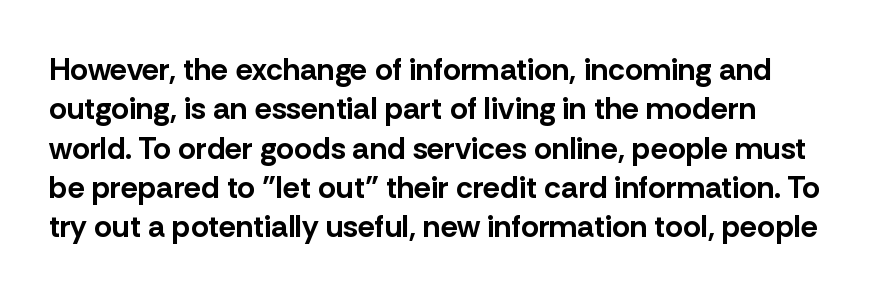
{"serif": "no", "italic": "no", "bold": "yes", "weight": "bold", "width": "normal", "stroke_contrast": "low", "x_height": "medium", "monospaced": "no", "underline": "no", "line_spacing": "normal", "line_spacing_ratio": 1.27, "letter_spacing": "normal", "letter_spacing_em": 0.0, "glyph_px": 31}
